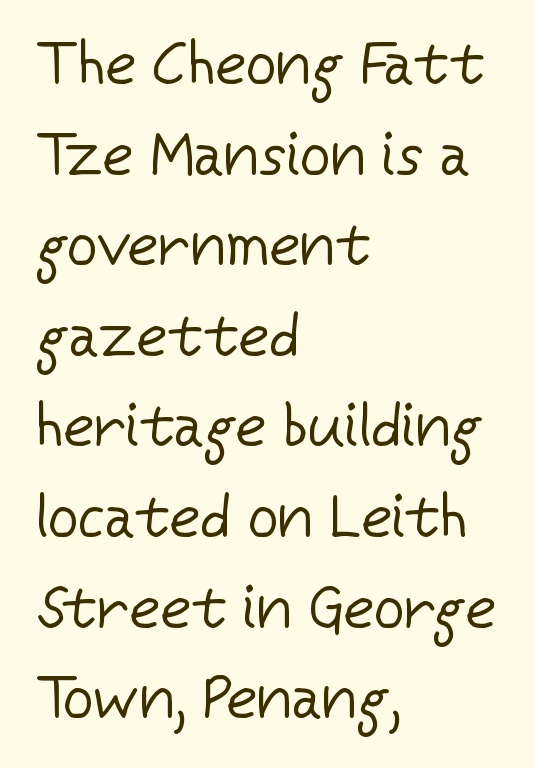
The image shows 60 px regular-weight sans-serif type, upright; set left-aligned, normal line spacing (1.51x), normal letter spacing, not underlined; low stroke contrast and a medium x-height.
